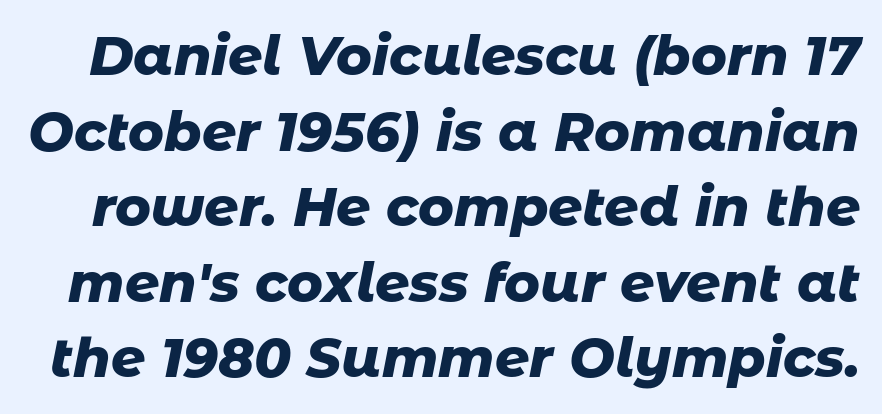
{"italic": "yes", "lean": "right", "slant_degrees": 11, "bold": "yes", "weight": "heavy", "width": "normal", "stroke_contrast": "low", "x_height": "medium", "monospaced": "no", "underline": "no", "line_spacing": "normal", "line_spacing_ratio": 1.4, "letter_spacing": "normal", "letter_spacing_em": 0.0, "glyph_px": 54}
